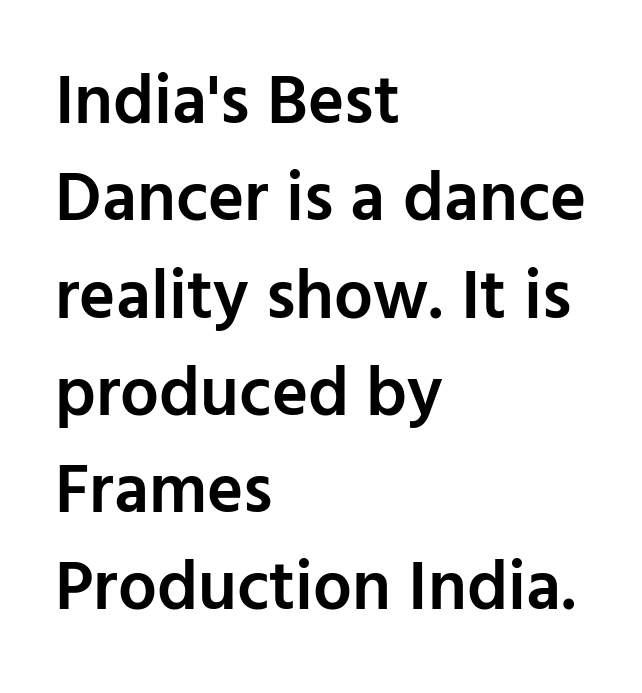
How would I describe the line gaps? Plain and ordinary. Reading down the block, your eye returns to a fixed left position each line. Examine the stroke ends and you'll find no serifs. Ordinary non-slanted type is in use. This sample has the flowing, uneven cadence of proportional lettering. Is the letter spacing exaggerated? No — it looks like the ordinary default.
